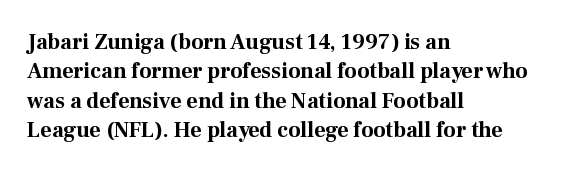
The vertical gap from one line to the next is medium. The rendering uses a bold face; every stroke is thick and dark. When letters stand straight like this, we call the style roman or upright. A typesetter would call this zero additional tracking.
